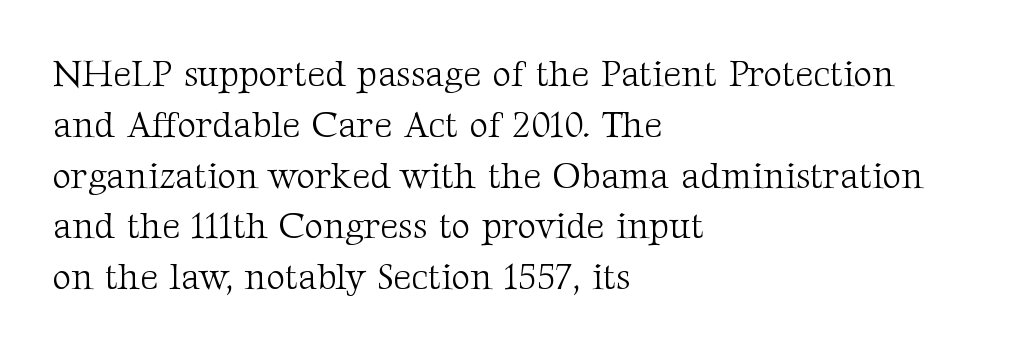
The image shows 36 px light serif type, upright; set left-aligned, normal line spacing (1.41x), normal letter spacing, not underlined; medium stroke contrast and a medium x-height.
